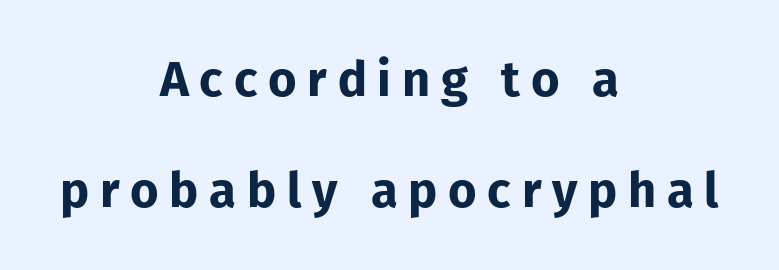
{"serif": "no", "italic": "no", "bold": "yes", "weight": "bold", "width": "normal", "stroke_contrast": "low", "x_height": "medium", "monospaced": "no", "underline": "no", "align": "center", "line_spacing": "loose", "line_spacing_ratio": 2.26, "letter_spacing": "wide", "letter_spacing_em": 0.22, "glyph_px": 49}
